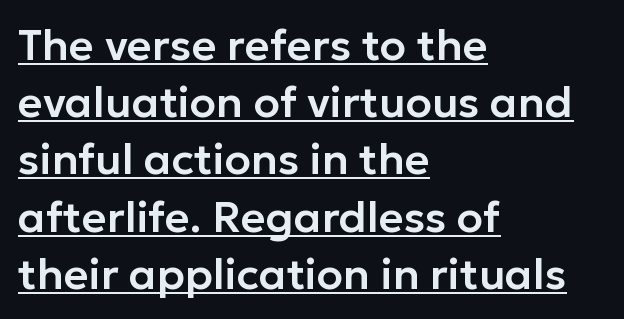
The image shows 43 px sans-serif type, upright; set left-aligned, normal line spacing (1.33x), normal letter spacing, underlined; low stroke contrast and a medium x-height.
